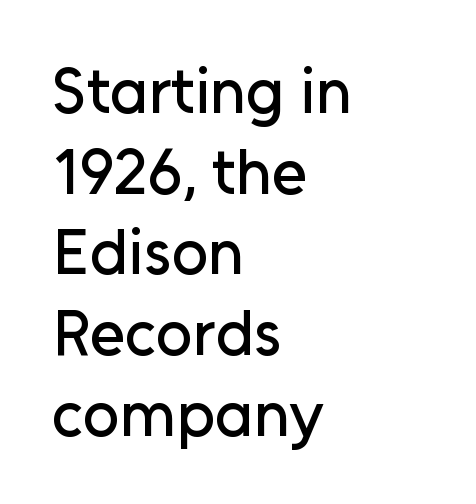
The image shows 64 px sans-serif type, upright; set left-aligned, normal line spacing (1.26x), normal letter spacing, not underlined; low stroke contrast and a medium x-height.
